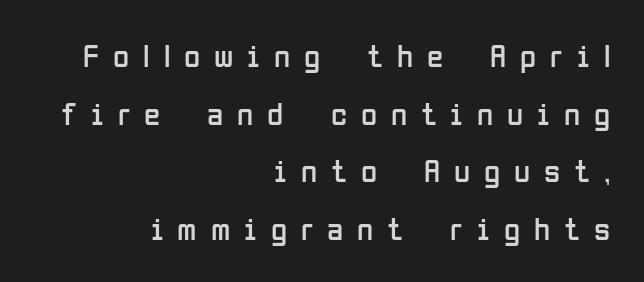
{"serif": "no", "italic": "no", "bold": "no", "weight": "regular", "width": "condensed", "stroke_contrast": "low", "x_height": "medium", "monospaced": "no", "underline": "no", "align": "right", "line_spacing_ratio": 1.75, "letter_spacing": "wide", "letter_spacing_em": 0.42, "glyph_px": 33}
